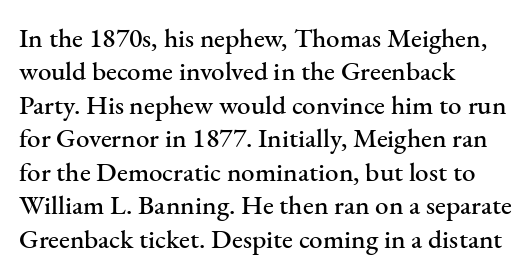
The image shows 27 px text type, upright; set left-aligned, line spacing 1.24x, normal letter spacing, not underlined.
